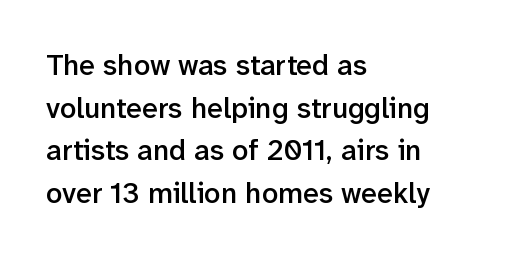
Q: Is the text bold? A: Semi-bold.
Q: Is the text italic (slanted)? A: No, it is upright.
Q: Is the typeface a serif or a sans-serif typeface? A: Sans-serif.
Q: Is the text underlined? A: No.
Q: How is the paragraph aligned? A: Left-aligned.
Q: Is the spacing between letters normal or unusually wide? A: Normal.
Q: Is the spacing between lines tight, normal or loose? A: Normal.
Q: Width (condensed, normal, or wide)? A: Normal.
Q: Stroke contrast? A: Low.
Q: x-height? A: Medium.
Q: Monospaced? A: No.
